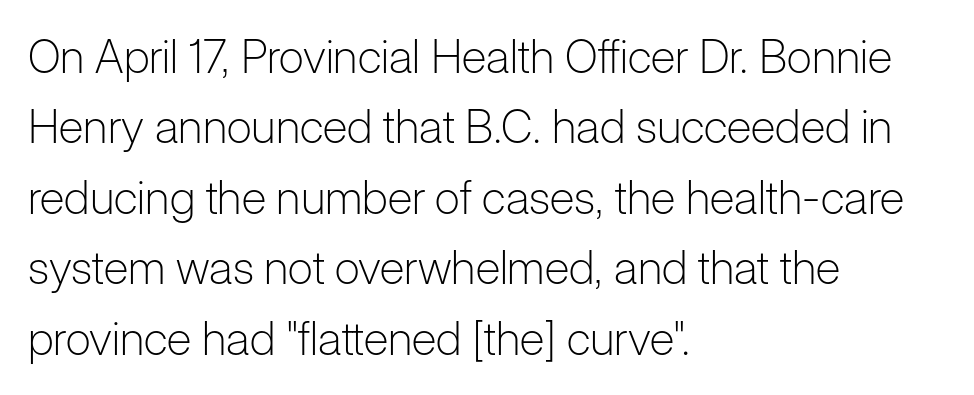
The image shows 46 px light sans-serif type, upright; set left-aligned, normal line spacing (1.53x), normal letter spacing, not underlined; low stroke contrast and a medium x-height.
